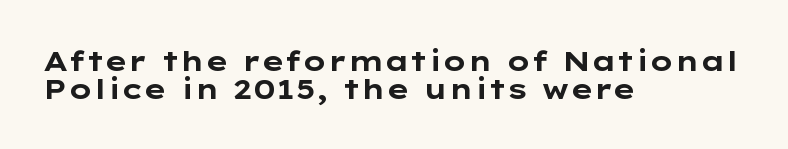
{"serif": "no", "italic": "no", "bold": "yes", "weight": "bold", "width": "wide", "stroke_contrast": "low", "x_height": "medium", "monospaced": "no", "underline": "no", "align": "left", "line_spacing": "tight", "line_spacing_ratio": 0.99, "letter_spacing": "normal", "letter_spacing_em": 0.0, "glyph_px": 28}
